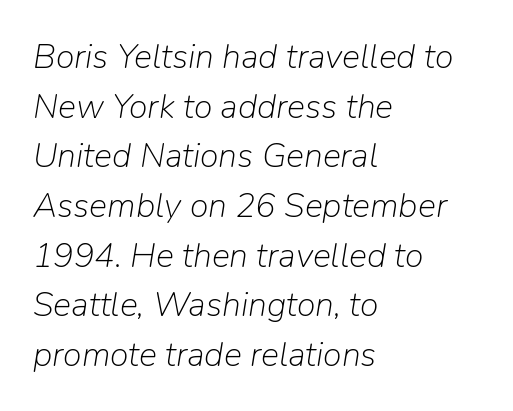
Q: Is the text bold? A: No.
Q: Is the text italic (slanted)? A: Yes, it leans right by about 9 degrees.
Q: Is the text underlined? A: No.
Q: How is the paragraph aligned? A: Left-aligned.
Q: Is the spacing between letters normal or unusually wide? A: Normal.
Q: Is the spacing between lines tight, normal or loose? A: Normal.
Q: Width (condensed, normal, or wide)? A: Normal.
Q: Stroke contrast? A: Low.
Q: x-height? A: Medium.
Q: Monospaced? A: No.
